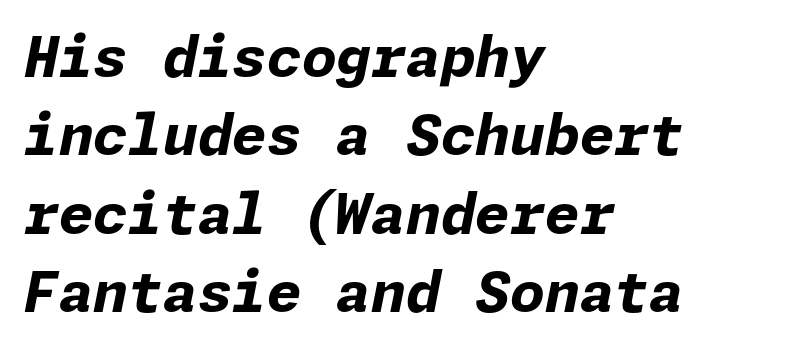
The image shows 56 px bold type, italic (leaning right); set left-aligned, normal line spacing (1.4x), normal letter spacing, not underlined; low stroke contrast and a medium x-height.
